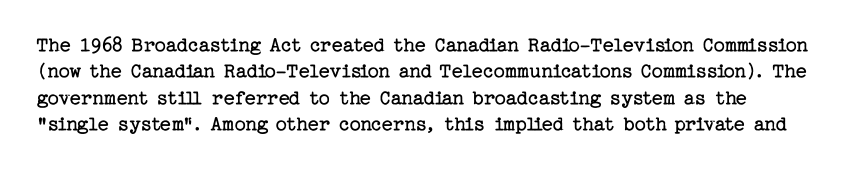
Q: Is the text bold? A: No.
Q: Is the text italic (slanted)? A: No, it is upright.
Q: Is the text underlined? A: No.
Q: Is the spacing between letters normal or unusually wide? A: Normal.
